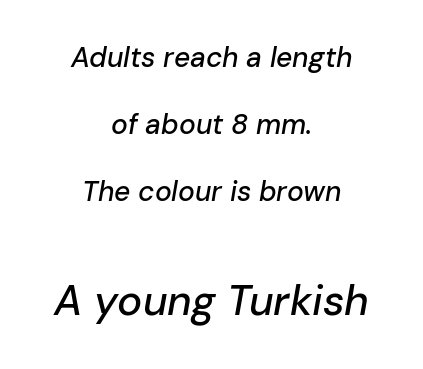
Q: Is the text italic (slanted)? A: Yes, it leans right by about 10 degrees.
Q: Is the text underlined? A: No.
Q: How is the paragraph aligned? A: Centered.
Q: Is the spacing between letters normal or unusually wide? A: Normal.
Q: Is the spacing between lines tight, normal or loose? A: Loose.
Q: Which block of text is set in a larger size, the first (top) or the second (bottom)? A: The second (bottom) one.
Q: Width (condensed, normal, or wide)? A: Normal.
Q: Stroke contrast? A: Low.
Q: x-height? A: Medium.
Q: Monospaced? A: No.
